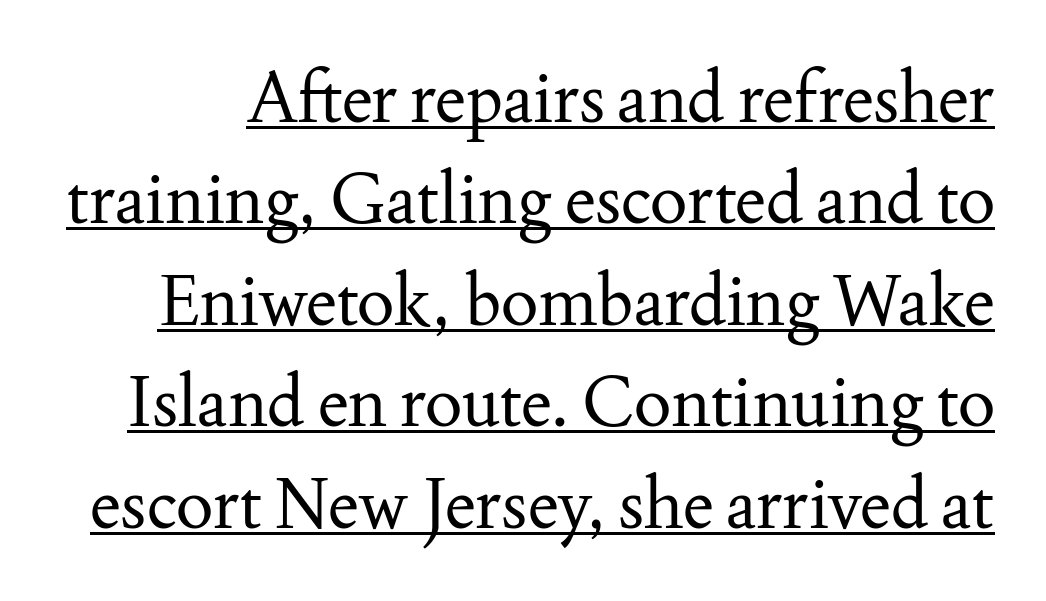
{"serif": "yes", "italic": "no", "bold": "no", "weight": "regular", "width": "normal", "stroke_contrast": "medium", "x_height": "small", "monospaced": "no", "underline": "yes", "line_spacing": "normal", "line_spacing_ratio": 1.45, "letter_spacing": "normal", "letter_spacing_em": 0.0, "glyph_px": 70}
